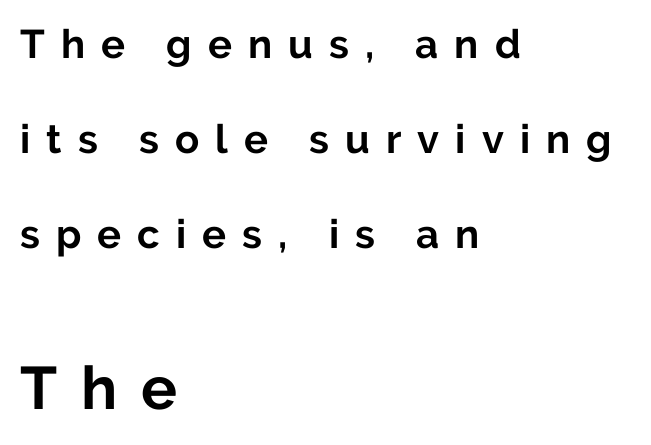
{"serif": "no", "italic": "no", "bold": "yes", "weight": "bold", "width": "normal", "stroke_contrast": "low", "x_height": "medium", "monospaced": "no", "underline": "no", "align": "left", "line_spacing": "loose", "line_spacing_ratio": 2.37, "letter_spacing": "wide", "letter_spacing_em": 0.4, "larger_block": "second", "size_ratio": 1.5, "glyph_px": 60}
